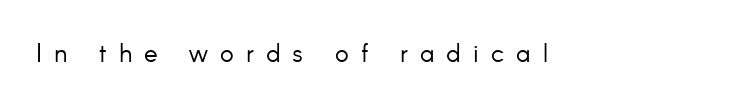
Tracking value appears strongly positive — letters spread wide. Bold? No — there's no thickening of the strokes. Nobody drew a line under any word here. Nope, not italic — everything's standing straight.
